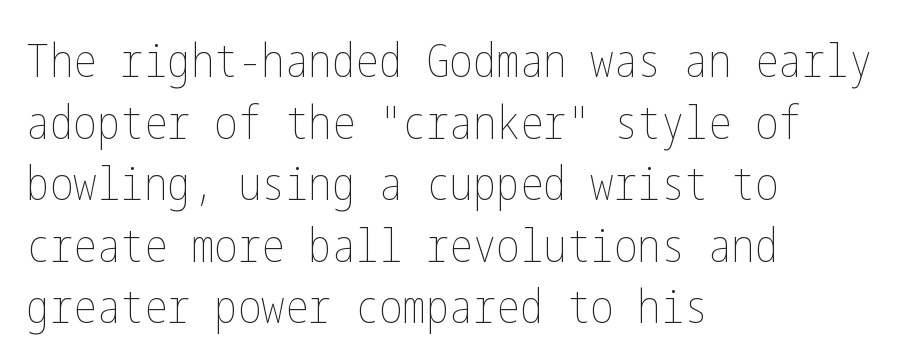
Does extra space separate the letters? No, they use regular spacing. Words float on clear page, feet unadorned. It's the straight-up-and-down kind of type. This reads as an unemphasized weight, regular at the heaviest. Leading matches the norm, producing a regular column. Every row of glyphs begins at an identical x-position on the left.
